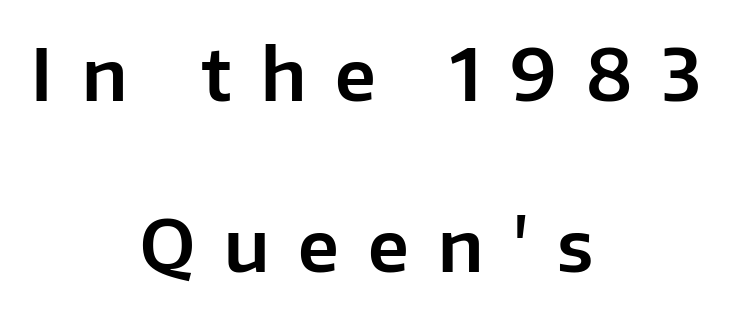
Q: Is the text italic (slanted)? A: No, it is upright.
Q: Is the typeface a serif or a sans-serif typeface? A: Sans-serif.
Q: Is the text underlined? A: No.
Q: How is the paragraph aligned? A: Centered.
Q: Is the spacing between letters normal or unusually wide? A: Unusually wide.
Q: Is the spacing between lines tight, normal or loose? A: Loose.
Q: Width (condensed, normal, or wide)? A: Normal.
Q: Stroke contrast? A: Low.
Q: x-height? A: Medium.
Q: Monospaced? A: No.
